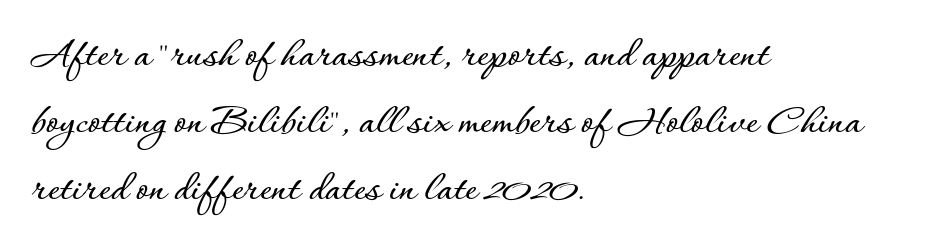
Q: Is the text italic (slanted)? A: Yes.
Q: Is the text underlined? A: No.
Q: How is the paragraph aligned? A: Left-aligned.
Q: Is the spacing between letters normal or unusually wide? A: Normal.
Q: Is the spacing between lines tight, normal or loose? A: Normal.
Q: Width (condensed, normal, or wide)? A: Normal.
Q: Stroke contrast? A: Low.
Q: x-height? A: Small.
Q: Monospaced? A: No.
